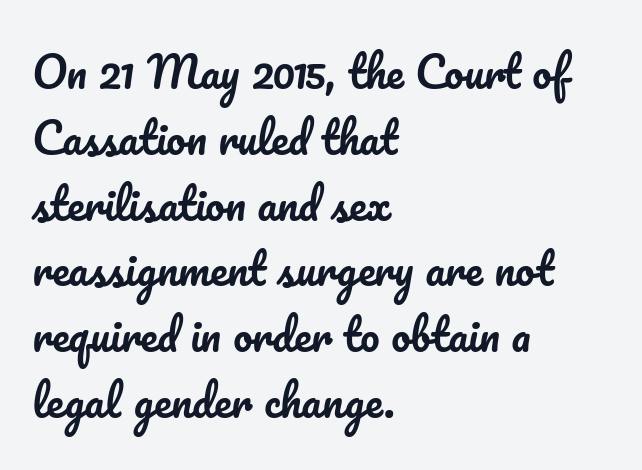
The image shows 43 px text type; set left-aligned, normal line spacing (1.53x), normal letter spacing, not underlined; low stroke contrast and a small x-height.
